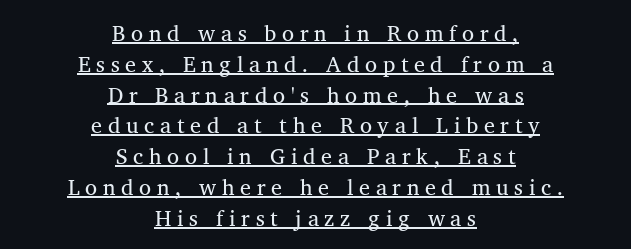
{"italic": "no", "underline": "yes", "align": "center", "line_spacing": "normal", "line_spacing_ratio": 1.4, "letter_spacing": "wide", "letter_spacing_em": 0.26, "glyph_px": 22}
